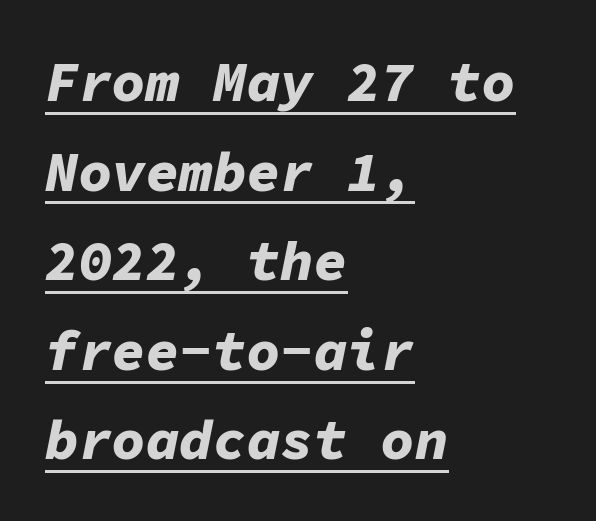
The text carries the slant typical of an italic or oblique font. Letter spacing: default. You could count columns in this text — the font is strictly monospaced. The string is rendered with underlining switched on. Layout note: lines flush left.
